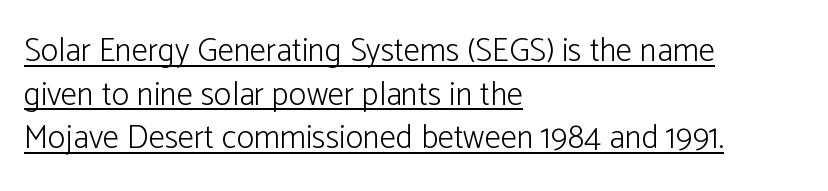
{"serif": "no", "italic": "no", "bold": "no", "weight": "light", "width": "normal", "stroke_contrast": "low", "x_height": "medium", "monospaced": "no", "underline": "yes", "align": "left", "line_spacing": "normal", "line_spacing_ratio": 1.32, "letter_spacing": "normal", "letter_spacing_em": 0.0, "glyph_px": 33}
